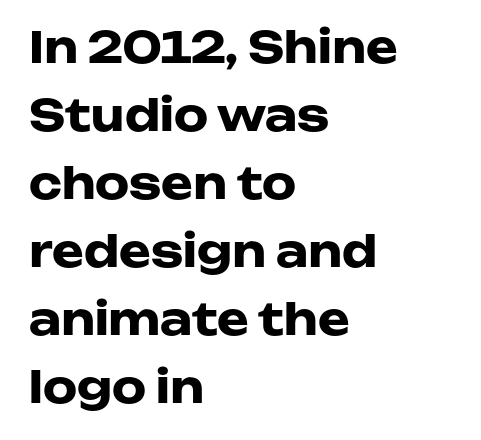
Do the characters align in a grid? No, the font is proportional. The gaps between neighbouring characters are ordinary and unremarkable. The letters are bold, with thick, heavy strokes. The type family on display is of the sans-serif kind. Normally led — the rows are evenly, conventionally spaced.
